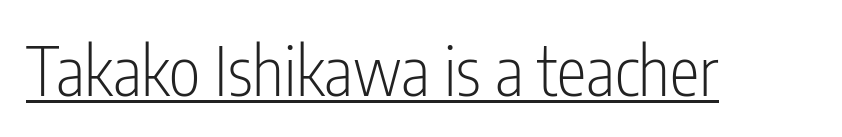
{"serif": "no", "italic": "no", "bold": "no", "weight": "light", "width": "condensed", "stroke_contrast": "low", "x_height": "medium", "monospaced": "no", "underline": "yes", "letter_spacing": "normal", "letter_spacing_em": 0.0, "glyph_px": 67}
